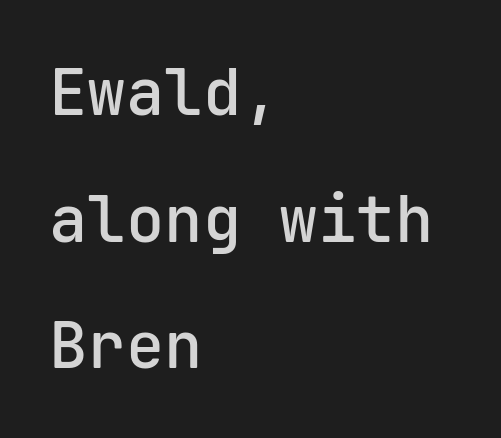
A sans-serif font was chosen for this passage. Glance below the letters and you will spot only blank space. Nothing unusual about the tracking: characters are spaced as the font intends. Students, observe: this is what heavily led, spacious text looks like.
